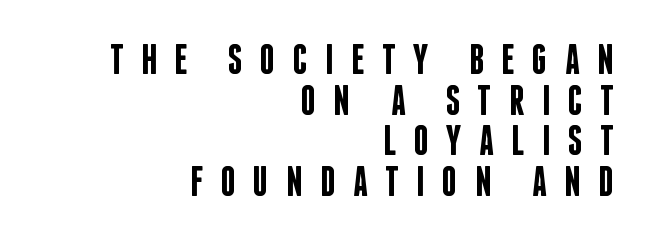
{"serif": "no", "italic": "no", "bold": "semi", "weight": "semibold", "width": "condensed", "stroke_contrast": "low", "x_height": "large", "monospaced": "no", "underline": "no", "align": "right", "line_spacing": "tight", "line_spacing_ratio": 0.97, "letter_spacing": "wide", "letter_spacing_em": 0.41, "glyph_px": 42}
